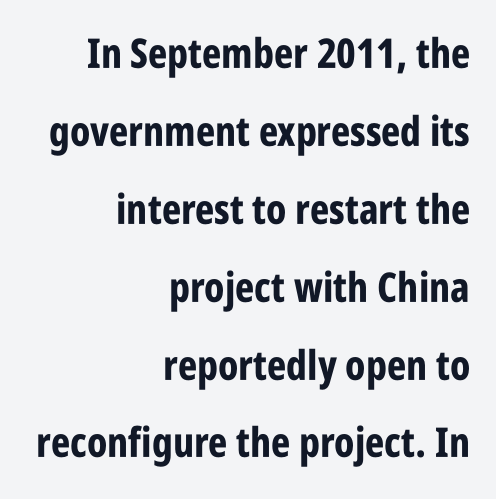
This rendering features lettering with no underline. The typesetter chose a ragged-left arrangement here. Is the type bold? Yes — the strokes are clearly thick and heavy. The letters carry no serifs — their stems end cleanly without finishing strokes. The type is set solid horizontally, with unmodified tracking.
